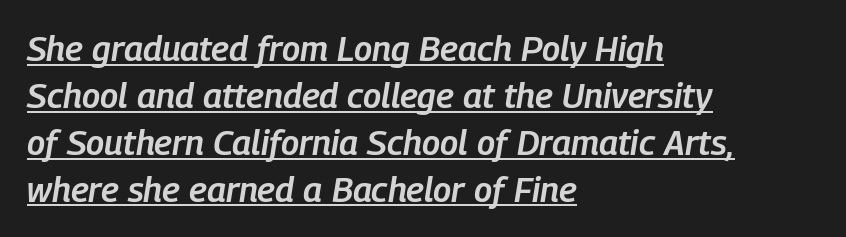
Beneath each row of characters lies a ruled line. The face used here is rendered with its standard letterfit. These lines are set flush left with a ragged right edge. The whole block is typeset with a tilt. Its strokes are somewhat broadened, the hallmark of semibold type.
